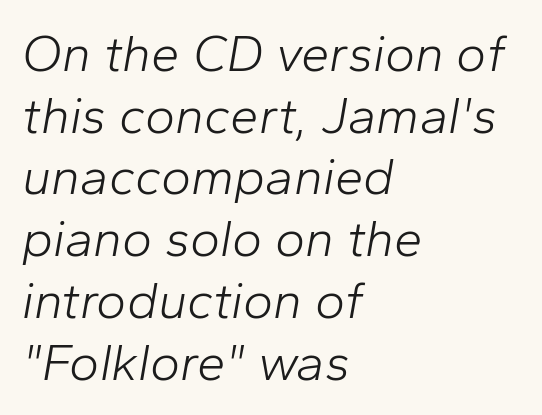
Q: Is the text bold? A: No.
Q: Is the text italic (slanted)? A: Yes, it leans right by about 10 degrees.
Q: Is the text underlined? A: No.
Q: How is the paragraph aligned? A: Left-aligned.
Q: Is the spacing between letters normal or unusually wide? A: Normal.
Q: Width (condensed, normal, or wide)? A: Normal.
Q: Stroke contrast? A: Low.
Q: x-height? A: Medium.
Q: Monospaced? A: No.
